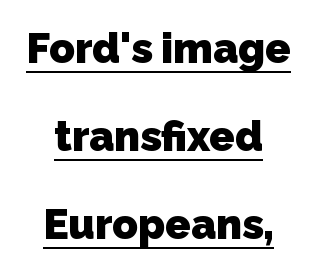
Q: Is the text bold? A: Yes.
Q: Is the typeface a serif or a sans-serif typeface? A: Sans-serif.
Q: Is the text underlined? A: Yes.
Q: How is the paragraph aligned? A: Centered.
Q: Is the spacing between letters normal or unusually wide? A: Normal.
Q: Is the spacing between lines tight, normal or loose? A: Loose.
Q: Width (condensed, normal, or wide)? A: Normal.
Q: Stroke contrast? A: Low.
Q: x-height? A: Medium.
Q: Monospaced? A: No.
